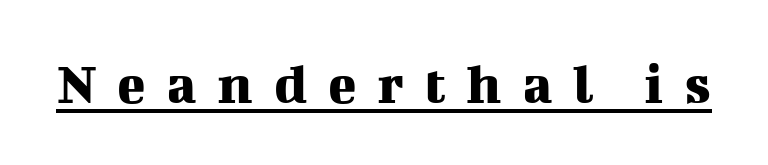
{"serif": "yes", "italic": "no", "width": "normal", "stroke_contrast": "medium", "x_height": "medium", "monospaced": "no", "underline": "yes", "letter_spacing": "wide", "letter_spacing_em": 0.35, "glyph_px": 59}
